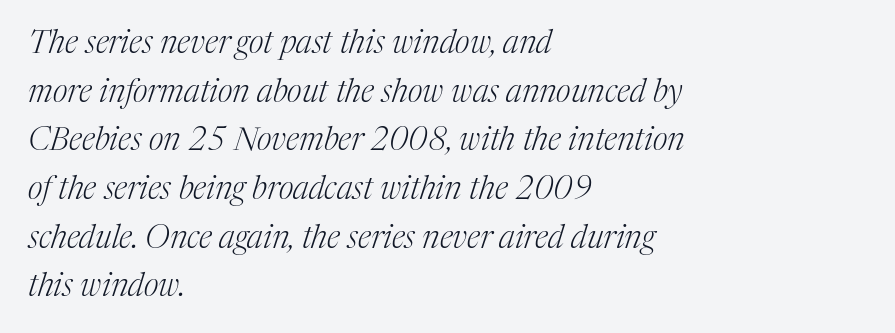
{"serif": "yes", "italic": "yes", "lean": "right", "slant_degrees": 17, "bold": "no", "weight": "light", "width": "normal", "stroke_contrast": "medium", "x_height": "medium", "monospaced": "no", "underline": "no", "align": "left", "line_spacing": "normal", "line_spacing_ratio": 1.52, "letter_spacing": "normal", "letter_spacing_em": 0.0, "glyph_px": 32}
